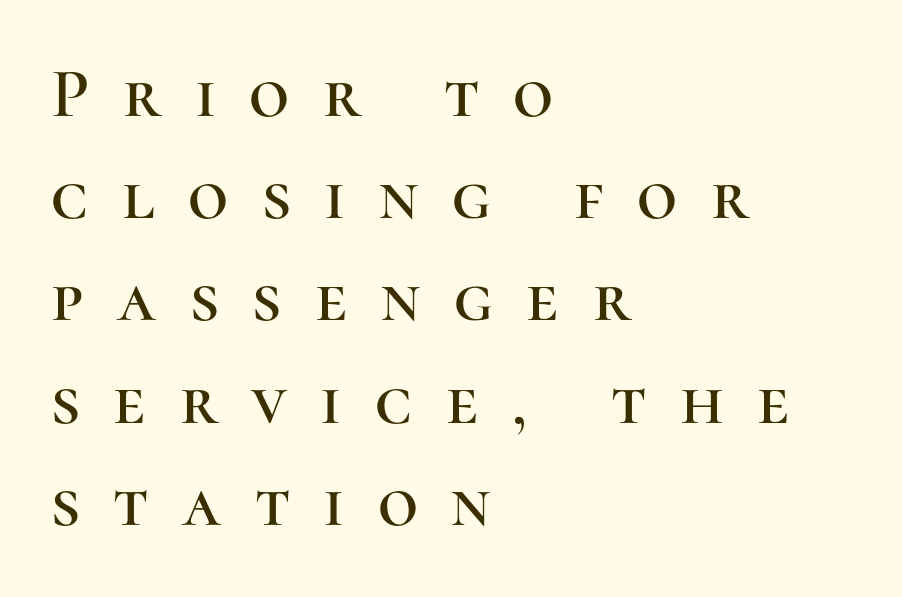
Q: Is the text italic (slanted)? A: No, it is upright.
Q: Is the typeface a serif or a sans-serif typeface? A: Serif.
Q: Is the text underlined? A: No.
Q: How is the paragraph aligned? A: Left-aligned.
Q: Is the spacing between letters normal or unusually wide? A: Unusually wide.
Q: Is the spacing between lines tight, normal or loose? A: Normal.
Q: Width (condensed, normal, or wide)? A: Normal.
Q: Stroke contrast? A: High.
Q: x-height? A: Medium.
Q: Monospaced? A: No.
